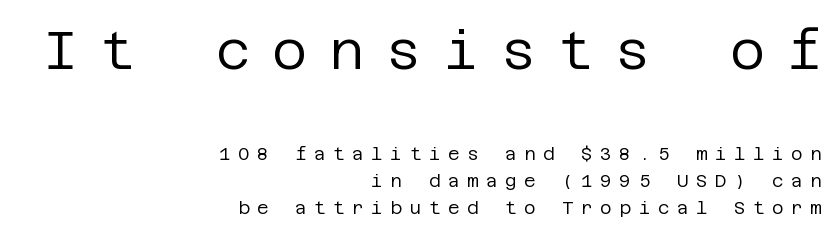
Q: Is the text bold? A: No.
Q: Is the text italic (slanted)? A: No, it is upright.
Q: Is the typeface a serif or a sans-serif typeface? A: Sans-serif.
Q: Is the text underlined? A: No.
Q: How is the paragraph aligned? A: Right-aligned.
Q: Is the spacing between letters normal or unusually wide? A: Unusually wide.
Q: Is the spacing between lines tight, normal or loose? A: Normal.
Q: Which block of text is set in a larger size, the first (top) or the second (bottom)? A: The first (top) one.
Q: Width (condensed, normal, or wide)? A: Normal.
Q: Stroke contrast? A: Low.
Q: x-height? A: Large.
